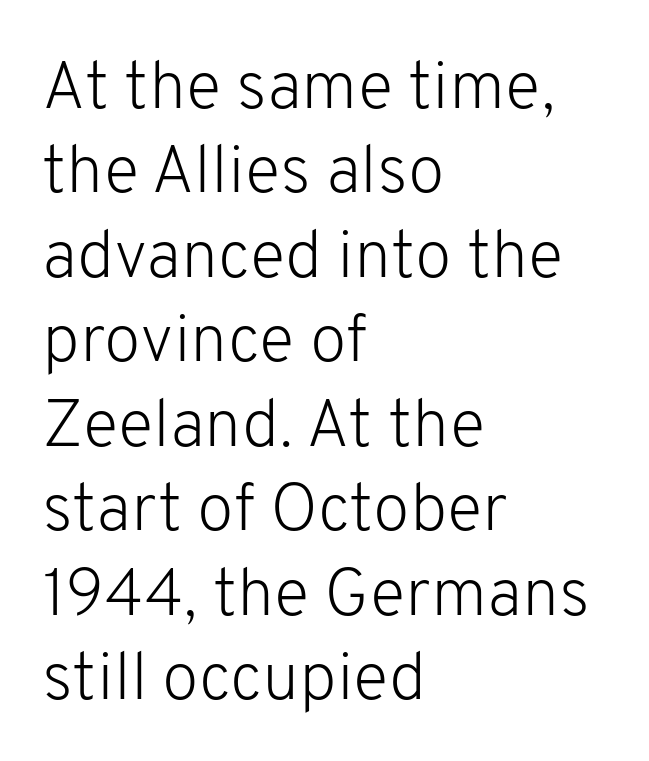
The image shows 67 px light sans-serif type, upright; set left-aligned, normal line spacing (1.26x), normal letter spacing, not underlined; low stroke contrast and a medium x-height.
